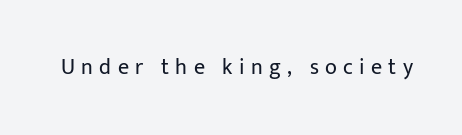
{"italic": "no", "bold": "no", "underline": "no", "letter_spacing": "wide", "letter_spacing_em": 0.29, "glyph_px": 22}
